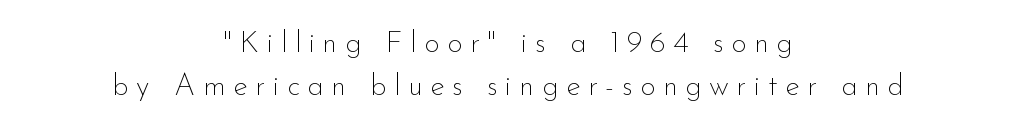
{"serif": "no", "italic": "no", "bold": "no", "weight": "thin", "width": "normal", "stroke_contrast": "low", "x_height": "small", "monospaced": "no", "underline": "no", "align": "center", "line_spacing": "normal", "line_spacing_ratio": 1.45, "letter_spacing": "wide", "letter_spacing_em": 0.25, "glyph_px": 30}
